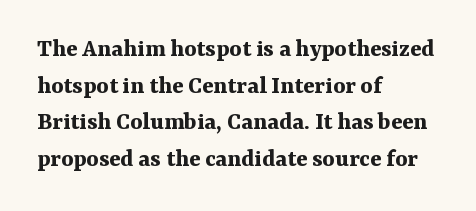
Caption: multi-line text, flush left, ragged right. Look at the tracking — it's just the regular setting, nothing added. Upright lettering throughout. The passage shown is emphatically bold. The passage shown is not underscored anywhere.
